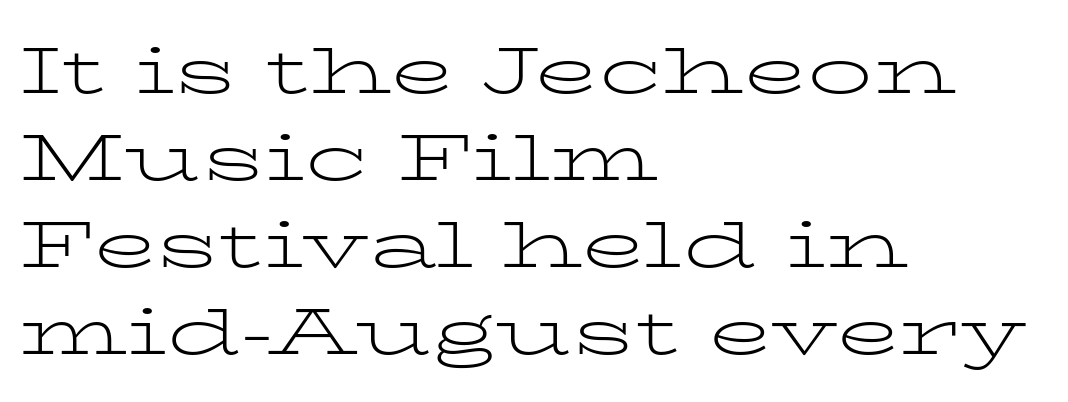
Regarding serifs, this sample has them. Style check: upright. The letters advance in unequal steps, a hallmark of proportional type. Is there much room between lines? A standard amount, neither cramped nor airy. Descenders hang freely into open space.
